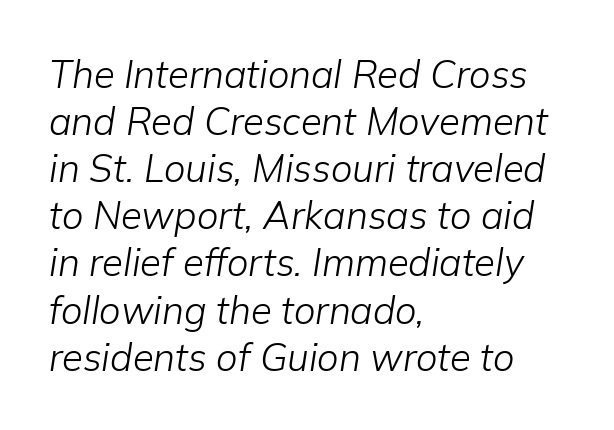
The image shows 38 px light type, italic (leaning right); set left-aligned, line spacing 1.24x, normal letter spacing, not underlined; low stroke contrast and a medium x-height.
